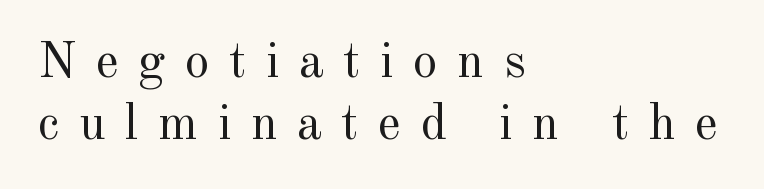
The image shows 50 px regular-weight serif type, upright; set left-aligned, line spacing 1.24x, unusually wide letter spacing (+0.39 em), not underlined; a small x-height.
